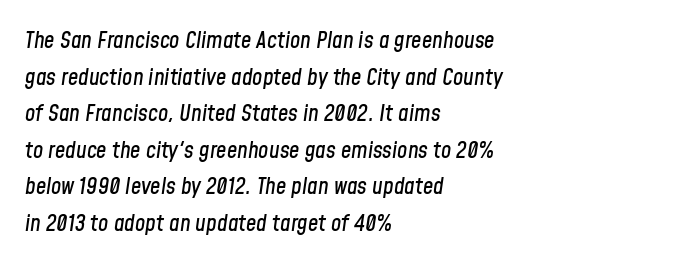
Q: Is the text italic (slanted)? A: Yes, it leans right by about 8 degrees.
Q: Is the text underlined? A: No.
Q: How is the paragraph aligned? A: Left-aligned.
Q: Is the spacing between letters normal or unusually wide? A: Normal.
Q: Is the spacing between lines tight, normal or loose? A: Normal.
